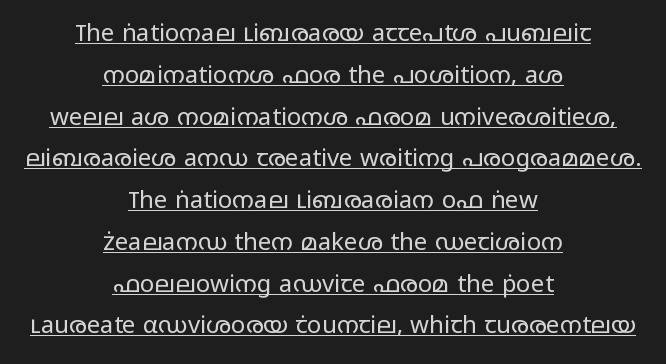
{"italic": "no", "bold": "no", "underline": "yes", "align": "center", "line_spacing_ratio": 1.74, "letter_spacing": "normal", "letter_spacing_em": 0.0, "glyph_px": 24}
